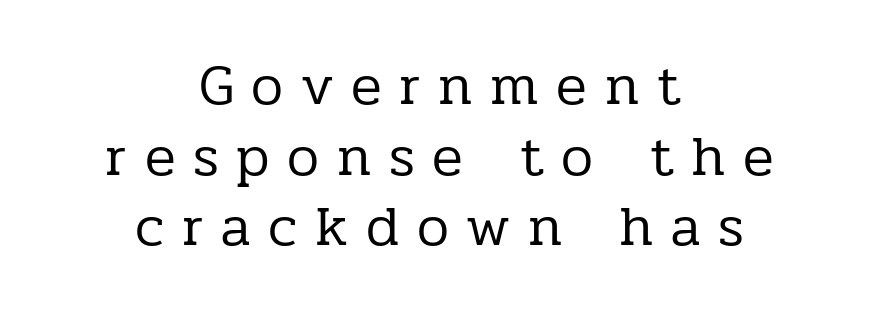
The image shows 57 px regular-weight serif type, upright; set centered, line spacing 1.24x, unusually wide letter spacing (+0.31 em), not underlined; low stroke contrast and a medium x-height.
